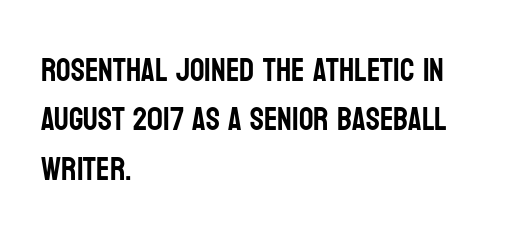
Q: Is the text italic (slanted)? A: No, it is upright.
Q: Is the typeface a serif or a sans-serif typeface? A: Sans-serif.
Q: Is the text underlined? A: No.
Q: How is the paragraph aligned? A: Left-aligned.
Q: Is the spacing between letters normal or unusually wide? A: Normal.
Q: Is the spacing between lines tight, normal or loose? A: Normal.
Q: Width (condensed, normal, or wide)? A: Condensed.
Q: Stroke contrast? A: Low.
Q: x-height? A: Large.
Q: Monospaced? A: No.
